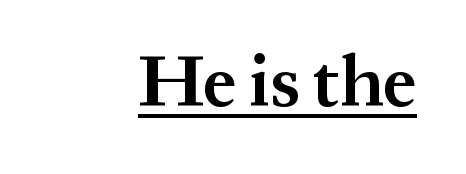
The image shows 73 px bold serif type, upright; set normal letter spacing, underlined; medium stroke contrast and a medium x-height.
